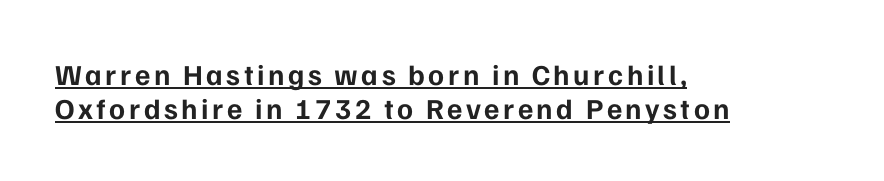
The image shows 29 px bold sans-serif type, upright; set left-aligned, line spacing 1.17x, underlined; low stroke contrast and a medium x-height.
